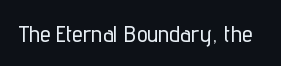
{"italic": "no", "underline": "no", "letter_spacing": "normal", "letter_spacing_em": 0.0, "glyph_px": 24}
